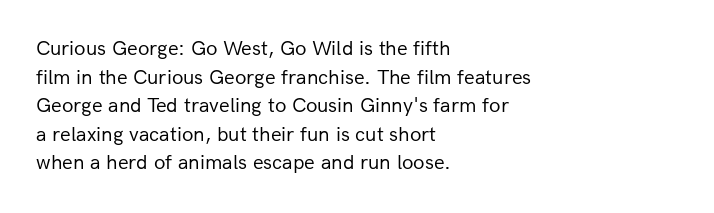
Q: Is the text bold? A: No.
Q: Is the text italic (slanted)? A: No, it is upright.
Q: Is the text underlined? A: No.
Q: How is the paragraph aligned? A: Left-aligned.
Q: Is the spacing between letters normal or unusually wide? A: Normal.
Q: Is the spacing between lines tight, normal or loose? A: Normal.
